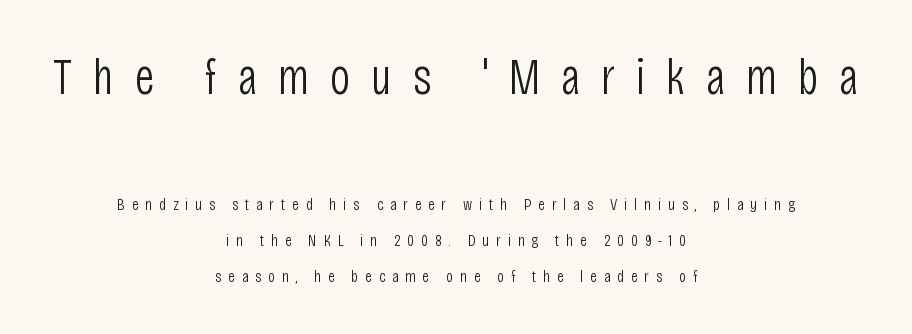
The image shows 51 px light, condensed sans-serif type, upright; set centered, loose line spacing (2.11x), unusually wide letter spacing (+0.4 em), not underlined; the first (top) block is 3.0x larger; low stroke contrast and a large x-height.
